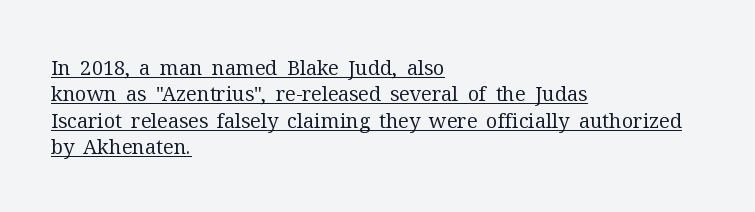
Q: Is the text bold? A: No.
Q: Is the text italic (slanted)? A: No, it is upright.
Q: Is the text underlined? A: Yes.
Q: How is the paragraph aligned? A: Left-aligned.
Q: Is the spacing between letters normal or unusually wide? A: Normal.
Q: Is the spacing between lines tight, normal or loose? A: Normal.
